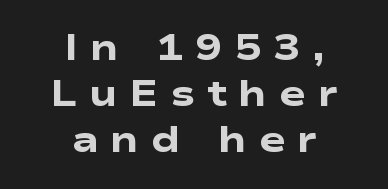
{"serif": "no", "bold": "yes", "weight": "heavy", "width": "wide", "stroke_contrast": "low", "x_height": "medium", "monospaced": "no", "underline": "no", "align": "center", "line_spacing": "normal", "line_spacing_ratio": 1.28, "letter_spacing": "wide", "letter_spacing_em": 0.33, "glyph_px": 36}
